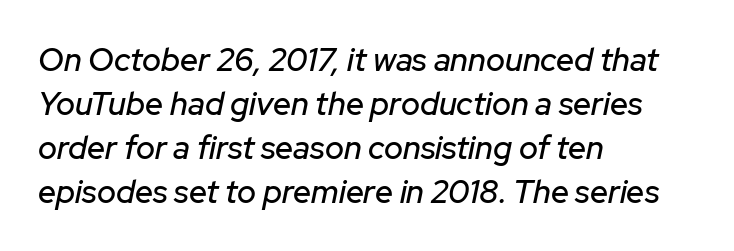
The image shows 32 px text type, italic (leaning right); set left-aligned, normal line spacing (1.37x), normal letter spacing, not underlined; low stroke contrast and a medium x-height.
